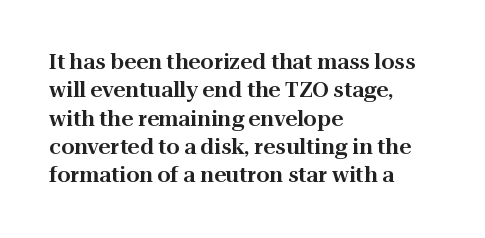
{"italic": "no", "underline": "no", "align": "left", "line_spacing": "normal", "line_spacing_ratio": 1.35, "letter_spacing": "normal", "letter_spacing_em": 0.0, "glyph_px": 21}
